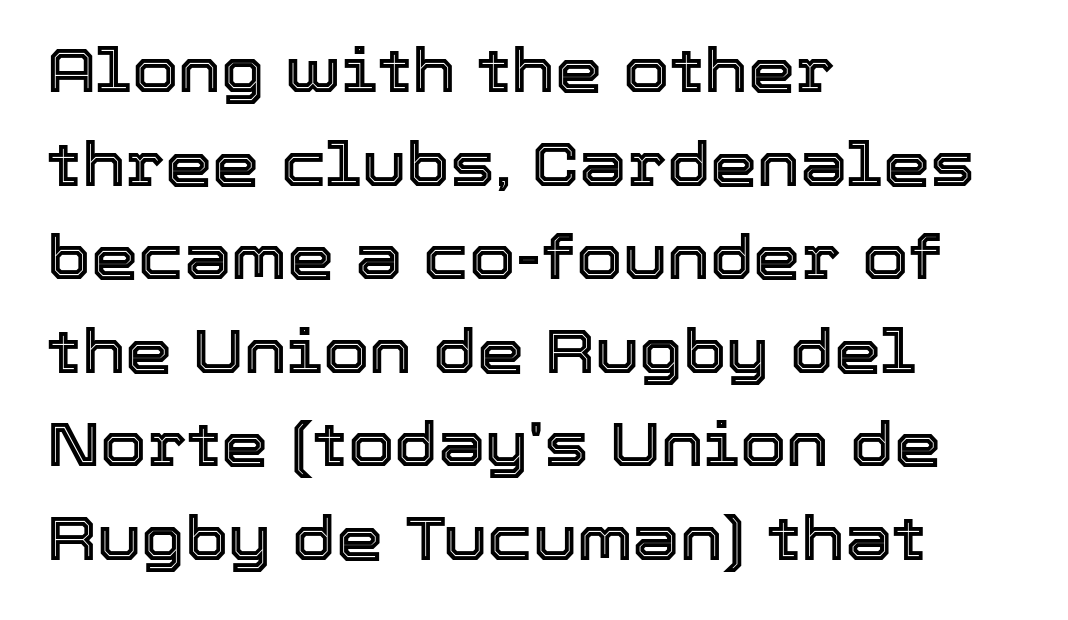
{"italic": "no", "width": "normal", "x_height": "medium", "monospaced": "no", "underline": "no", "align": "left", "line_spacing": "normal", "line_spacing_ratio": 1.56, "letter_spacing": "normal", "letter_spacing_em": 0.0, "glyph_px": 60}
